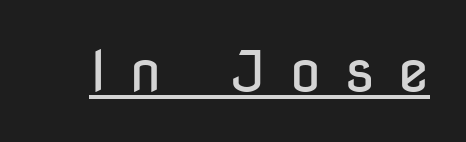
{"serif": "no", "italic": "no", "bold": "no", "weight": "regular", "width": "condensed", "stroke_contrast": "low", "x_height": "medium", "monospaced": "no", "underline": "yes", "letter_spacing": "wide", "letter_spacing_em": 0.43, "glyph_px": 56}
